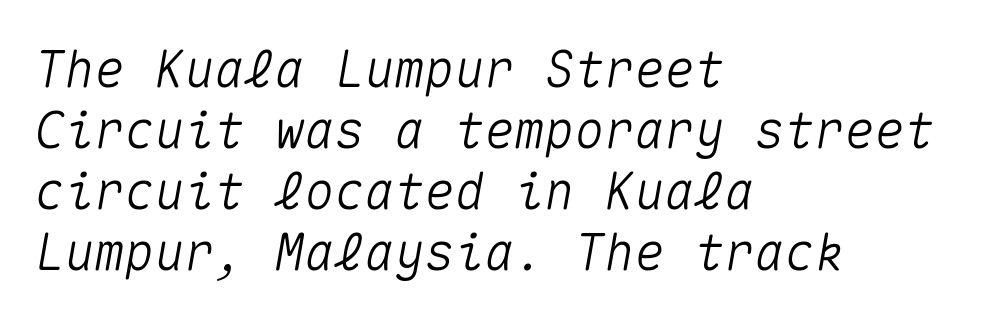
The image shows 50 px text type, italic (leaning right), monospaced; set left-aligned, line spacing 1.22x, normal letter spacing, not underlined; medium stroke contrast and a medium x-height.
